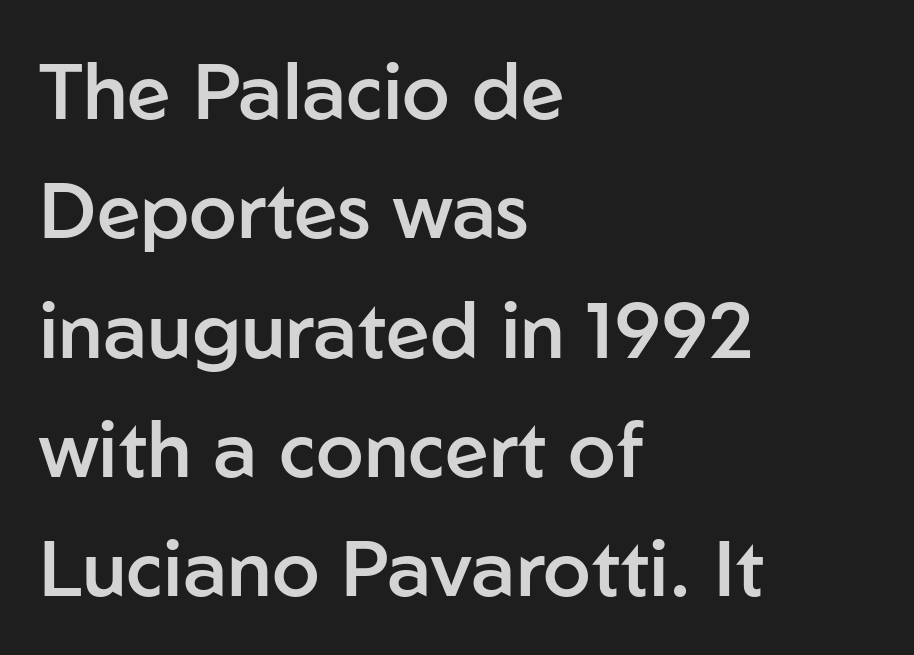
{"serif": "no", "italic": "no", "bold": "semi", "weight": "semibold", "width": "normal", "stroke_contrast": "low", "x_height": "medium", "monospaced": "no", "underline": "no", "align": "left", "line_spacing": "normal", "line_spacing_ratio": 1.53, "letter_spacing": "normal", "letter_spacing_em": 0.0, "glyph_px": 78}
